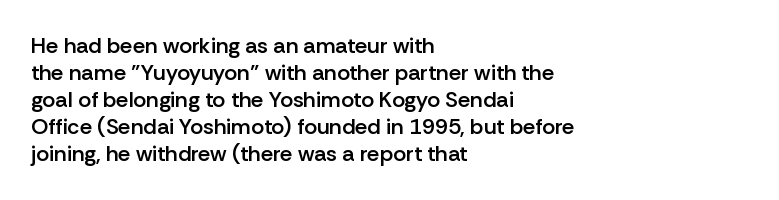
The image shows 22 px text type, upright; set left-aligned, line spacing 1.23x, normal letter spacing, not underlined.
